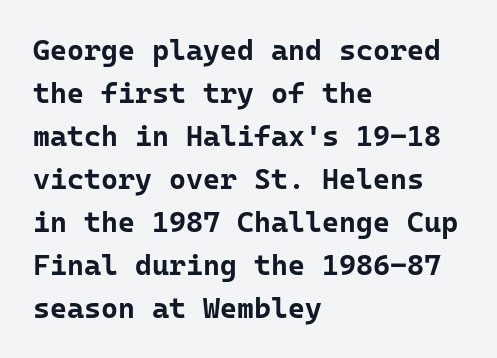
The image shows 29 px bold sans-serif type, upright, monospaced; set left-aligned, normal line spacing (1.48x), normal letter spacing, not underlined; low stroke contrast and a medium x-height.
